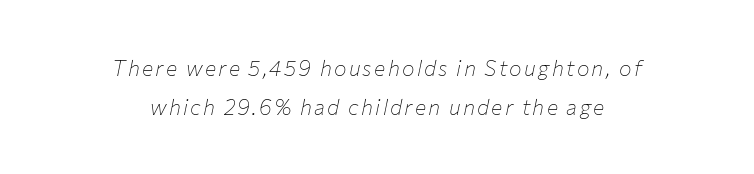
The image shows 21 px text type, italic (leaning right); set centered, line spacing 1.84x, not underlined.
